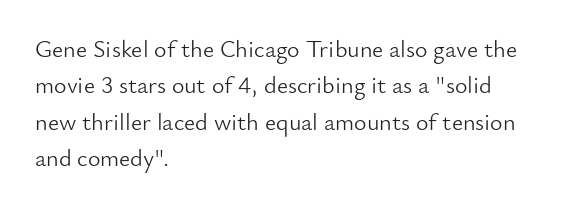
The foot of each line stays bare and open. These lines stack with their left ends in a neat column. Italic: no, the glyphs are upright roman. These lines sit exactly where default settings would place them.
